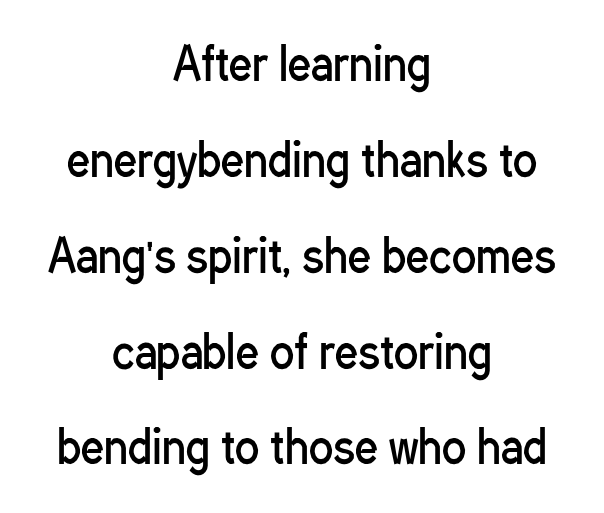
The image shows 45 px regular-weight, condensed sans-serif type, upright; set centered, loose line spacing (2.13x), normal letter spacing, not underlined; low stroke contrast and a medium x-height.
